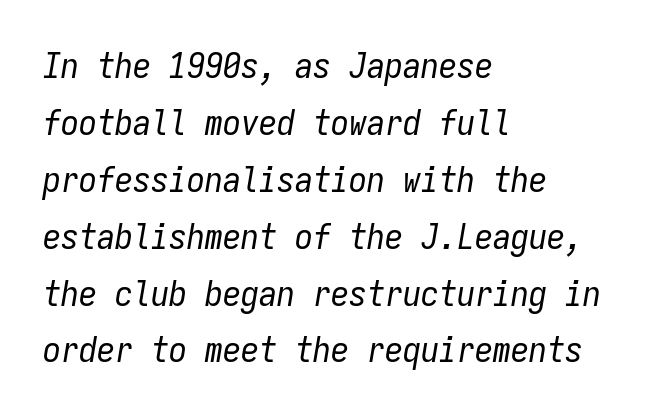
Q: Is the text bold? A: No.
Q: Is the text italic (slanted)? A: Yes, it leans right by about 9 degrees.
Q: Is the text underlined? A: No.
Q: How is the paragraph aligned? A: Left-aligned.
Q: Is the spacing between letters normal or unusually wide? A: Normal.
Q: Is the spacing between lines tight, normal or loose? A: Normal.
Q: Width (condensed, normal, or wide)? A: Condensed.
Q: Stroke contrast? A: Low.
Q: x-height? A: Medium.
Q: Monospaced? A: Yes.
